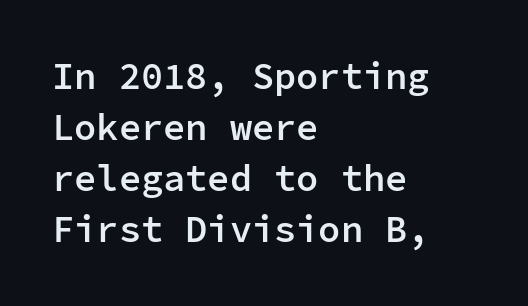
Q: Is the text bold? A: Semi-bold.
Q: Is the text italic (slanted)? A: No, it is upright.
Q: Is the typeface a serif or a sans-serif typeface? A: Sans-serif.
Q: Is the text underlined? A: No.
Q: How is the paragraph aligned? A: Left-aligned.
Q: Is the spacing between letters normal or unusually wide? A: Normal.
Q: Is the spacing between lines tight, normal or loose? A: Normal.
Q: Width (condensed, normal, or wide)? A: Normal.
Q: Stroke contrast? A: Low.
Q: x-height? A: Medium.
Q: Monospaced? A: Yes.
